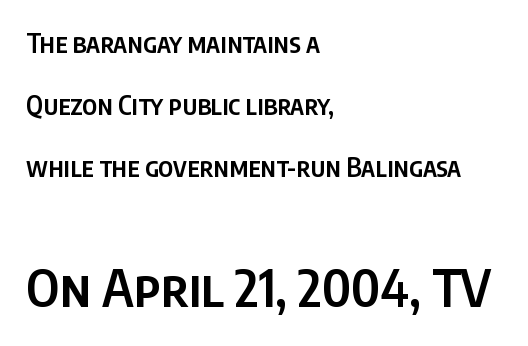
Q: Is the text bold? A: Semi-bold.
Q: Is the text italic (slanted)? A: No, it is upright.
Q: Is the typeface a serif or a sans-serif typeface? A: Sans-serif.
Q: Is the text underlined? A: No.
Q: How is the paragraph aligned? A: Left-aligned.
Q: Is the spacing between letters normal or unusually wide? A: Normal.
Q: Is the spacing between lines tight, normal or loose? A: Loose.
Q: Which block of text is set in a larger size, the first (top) or the second (bottom)? A: The second (bottom) one.
Q: Width (condensed, normal, or wide)? A: Condensed.
Q: Stroke contrast? A: Low.
Q: x-height? A: Large.
Q: Monospaced? A: No.
